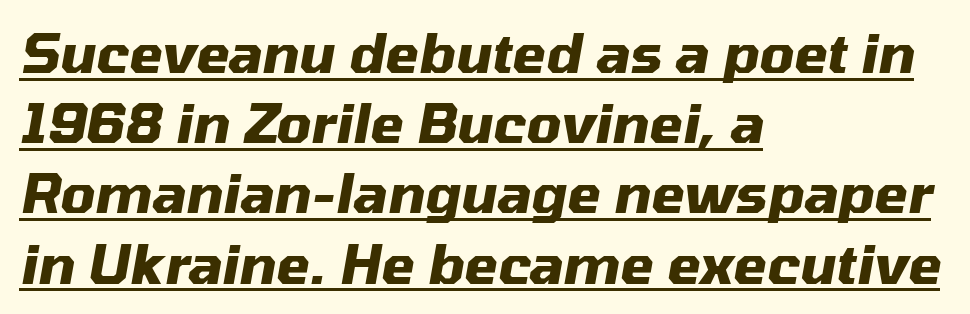
The lines in this sample share a left origin and differ only in where they stop. Varying glyph widths throughout — classic text-font behaviour. The lines sit at an ordinary, default distance from one another. Is the letter spacing exaggerated? No — it looks like the ordinary default.
